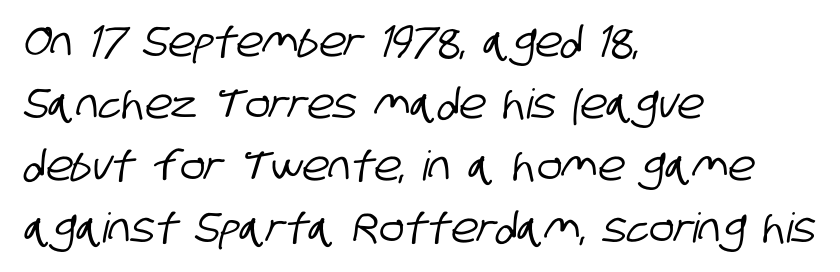
Q: Is the typeface a serif or a sans-serif typeface? A: Sans-serif.
Q: Is the text underlined? A: No.
Q: How is the paragraph aligned? A: Left-aligned.
Q: Is the spacing between letters normal or unusually wide? A: Normal.
Q: Is the spacing between lines tight, normal or loose? A: Normal.
Q: Width (condensed, normal, or wide)? A: Condensed.
Q: Stroke contrast? A: Low.
Q: x-height? A: Large.
Q: Monospaced? A: No.
